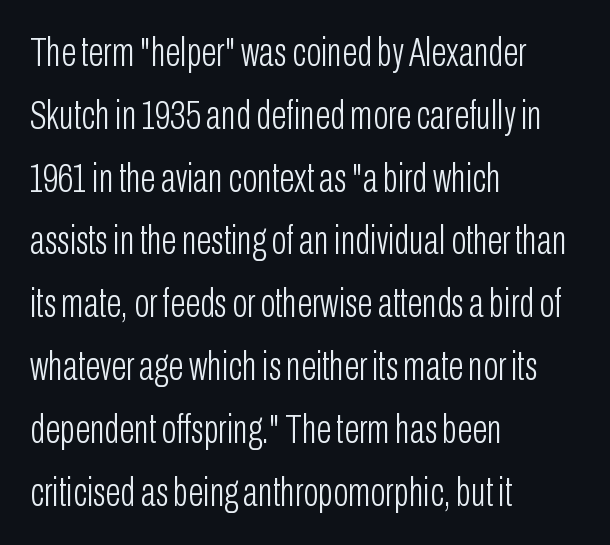
Q: Is the text bold? A: No.
Q: Is the text italic (slanted)? A: No, it is upright.
Q: Is the typeface a serif or a sans-serif typeface? A: Sans-serif.
Q: Is the text underlined? A: No.
Q: How is the paragraph aligned? A: Left-aligned.
Q: Is the spacing between letters normal or unusually wide? A: Normal.
Q: Is the spacing between lines tight, normal or loose? A: Normal.
Q: Width (condensed, normal, or wide)? A: Condensed.
Q: Stroke contrast? A: Low.
Q: x-height? A: Medium.
Q: Monospaced? A: No.
